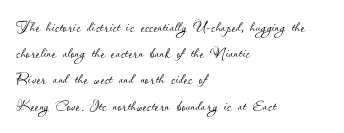
The image shows 20 px text type; set left-aligned, normal line spacing (1.31x), normal letter spacing, not underlined.
